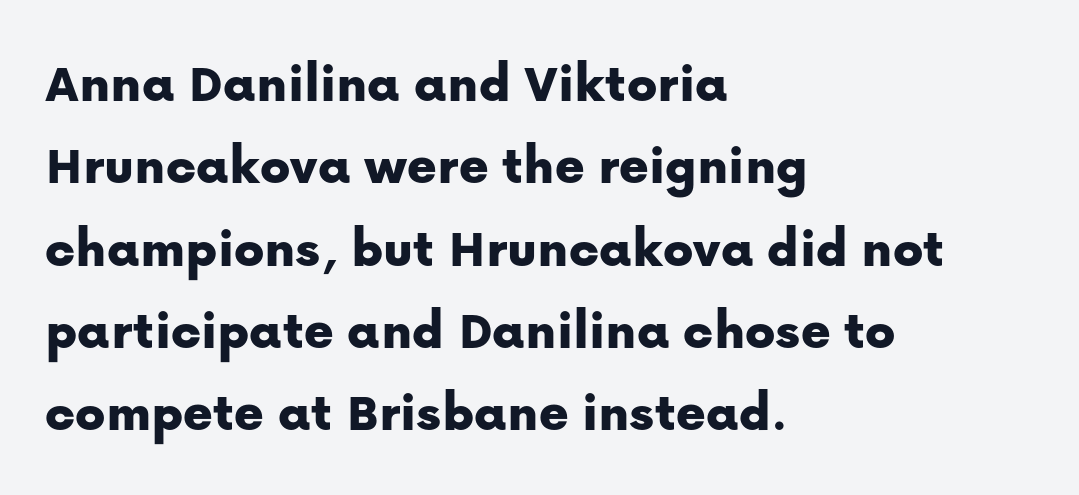
Q: Is the text italic (slanted)? A: No, it is upright.
Q: Is the typeface a serif or a sans-serif typeface? A: Sans-serif.
Q: Is the text underlined? A: No.
Q: How is the paragraph aligned? A: Left-aligned.
Q: Is the spacing between letters normal or unusually wide? A: Normal.
Q: Is the spacing between lines tight, normal or loose? A: Normal.
Q: Width (condensed, normal, or wide)? A: Normal.
Q: Stroke contrast? A: Low.
Q: x-height? A: Medium.
Q: Monospaced? A: No.
